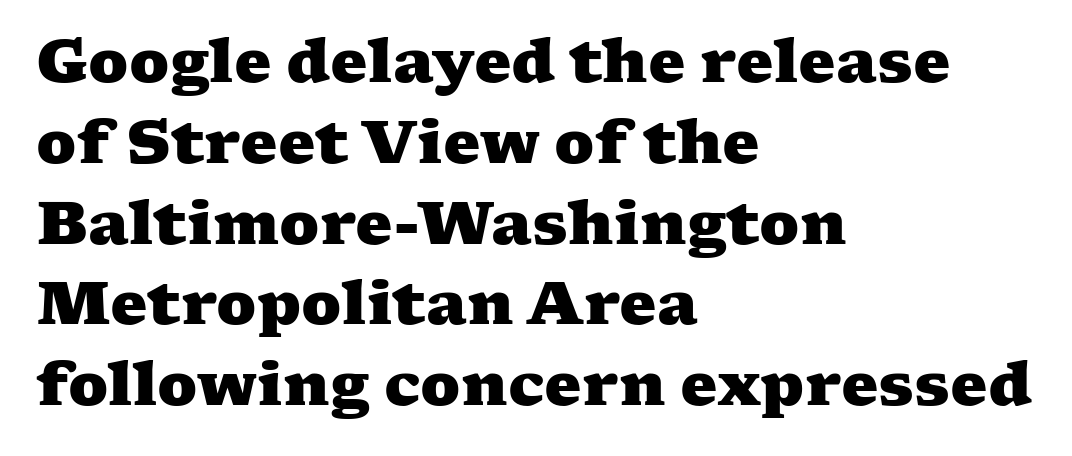
How would I describe the line gaps? Plain and ordinary. Each row of text sits above clean, open space. Caption: standard tracking, unaltered. Do the characters align in a grid? No, the font is proportional. The typeface chosen for these lines features serifs. A student would call this left alignment; a typographer would say flush left, rag right.
